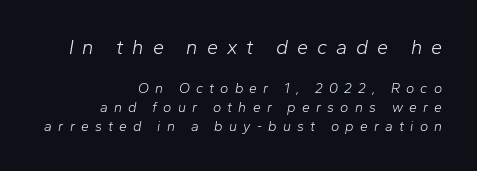
Right-aligned paragraph, ragged on the left. Honestly, the row spacing looks completely unremarkable. No letter is thick-stroked: the sample isn't bold. An italicized treatment has been applied to the whole sample. Tracking here is generous; glyphs stand well apart from one another. The specimen omits any rule beneath the text block's lines.
